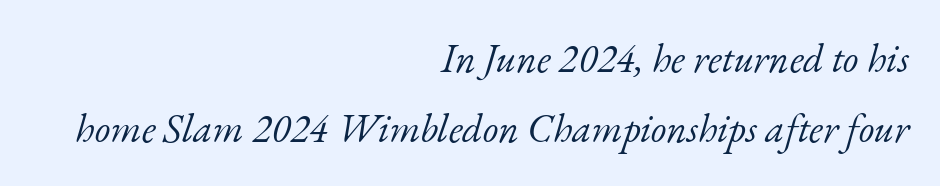
Q: Is the text bold? A: No.
Q: Is the text italic (slanted)? A: Yes, it leans right by about 17 degrees.
Q: Is the typeface a serif or a sans-serif typeface? A: Serif.
Q: Is the text underlined? A: No.
Q: How is the paragraph aligned? A: Right-aligned.
Q: Is the spacing between letters normal or unusually wide? A: Normal.
Q: Width (condensed, normal, or wide)? A: Normal.
Q: Stroke contrast? A: Low.
Q: x-height? A: Small.
Q: Monospaced? A: No.
